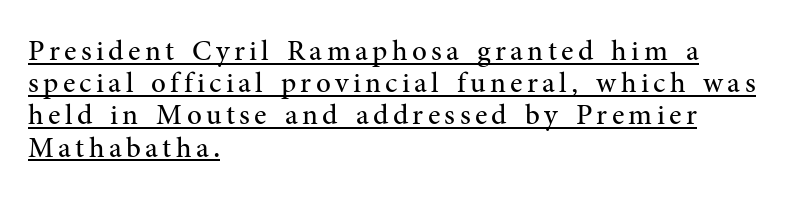
The face used here appears with an underline applied. Summary of weight: not heavy and not bold. These lines are composed in type with serifs. The designer dialed line spacing down below the default. This is the regular roman posture of the typeface.
